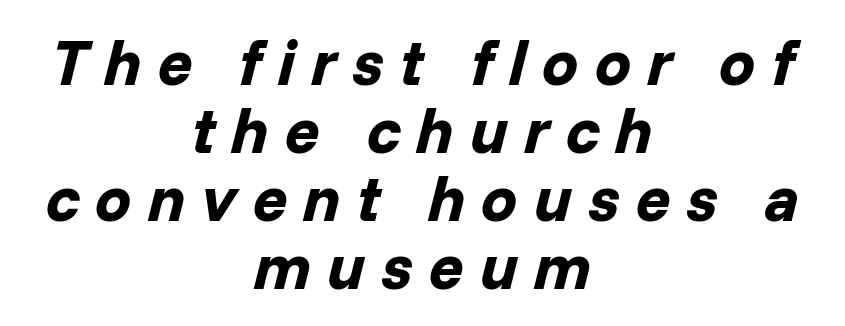
The image shows 64 px bold type, italic (leaning right); set centered, tight line spacing (1.06x), unusually wide letter spacing (+0.25 em), not underlined; low stroke contrast and a medium x-height.
